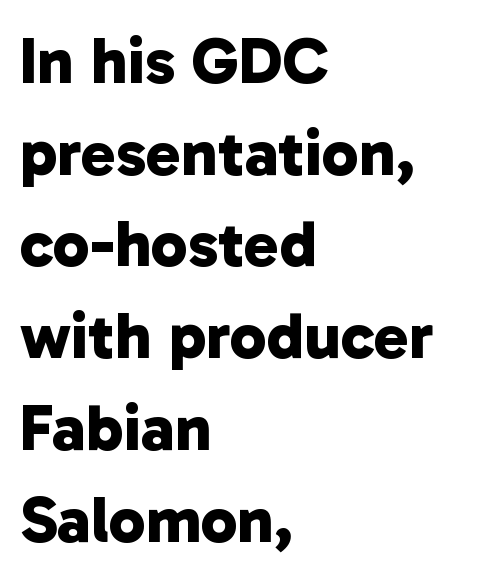
The rendering shows plain stroke endings on the letterforms — a sans-serif design. Whoever set this chose a conventional vertical rhythm. The rendering uses natural spacing where letterforms have individual widths. The glyphs are unaccompanied by any horizontal stroke below them. Does the copy run flush right? No — it runs flush left. The sample has been set heavy, in full bold.
